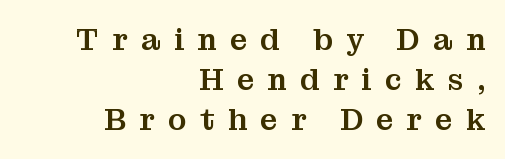
{"serif": "yes", "italic": "no", "width": "normal", "stroke_contrast": "medium", "x_height": "medium", "monospaced": "no", "underline": "no", "align": "right", "line_spacing": "normal", "line_spacing_ratio": 1.33, "letter_spacing": "wide", "letter_spacing_em": 0.44, "glyph_px": 30}
